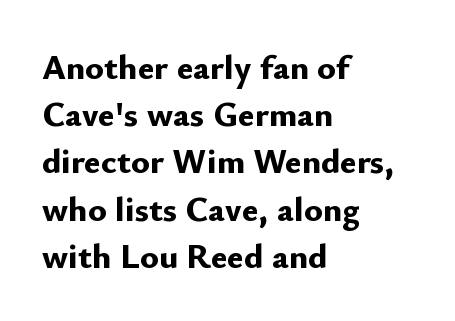
Typeset ragged right — the left edge is the straight one. The space beneath each line is pristine and unruled. Notice how the stems are strictly vertical — no italics here. On the weight axis this lands at bold, roughly 700.
